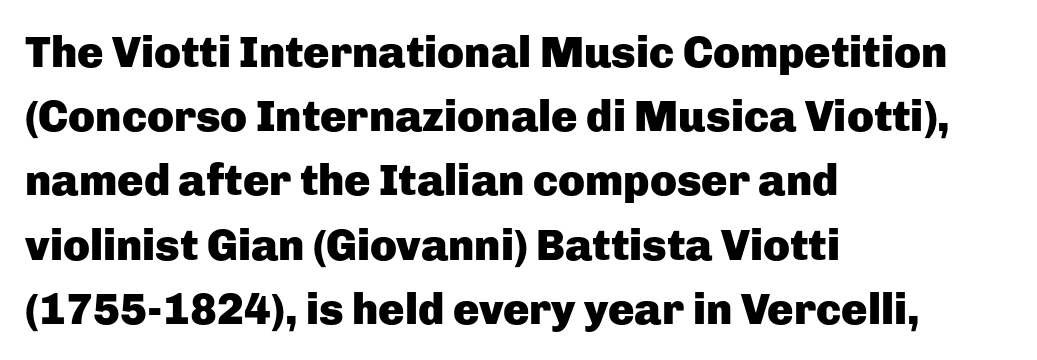
The image shows 44 px heavy sans-serif type, upright; set left-aligned, normal line spacing (1.46x), normal letter spacing, not underlined; low stroke contrast and a medium x-height.
